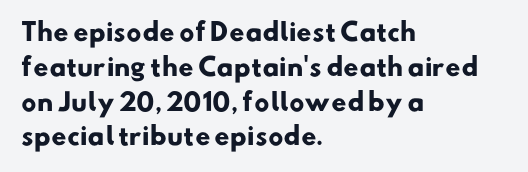
{"bold": "yes", "underline": "no", "align": "left", "line_spacing": "normal", "line_spacing_ratio": 1.45, "letter_spacing": "normal", "letter_spacing_em": 0.0, "glyph_px": 24}
